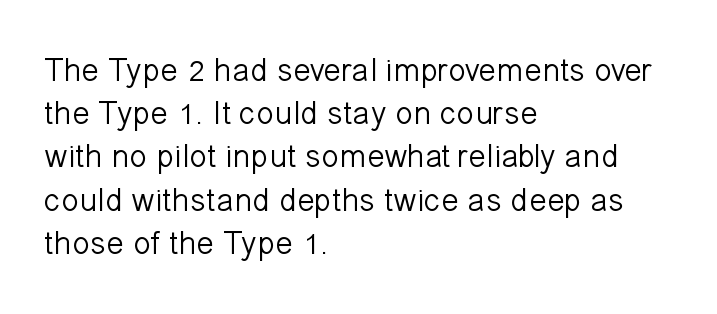
Q: Is the text bold? A: No.
Q: Is the text italic (slanted)? A: No, it is upright.
Q: Is the typeface a serif or a sans-serif typeface? A: Sans-serif.
Q: Is the text underlined? A: No.
Q: How is the paragraph aligned? A: Left-aligned.
Q: Is the spacing between letters normal or unusually wide? A: Normal.
Q: Is the spacing between lines tight, normal or loose? A: Normal.
Q: Width (condensed, normal, or wide)? A: Normal.
Q: Stroke contrast? A: Low.
Q: x-height? A: Medium.
Q: Monospaced? A: No.
